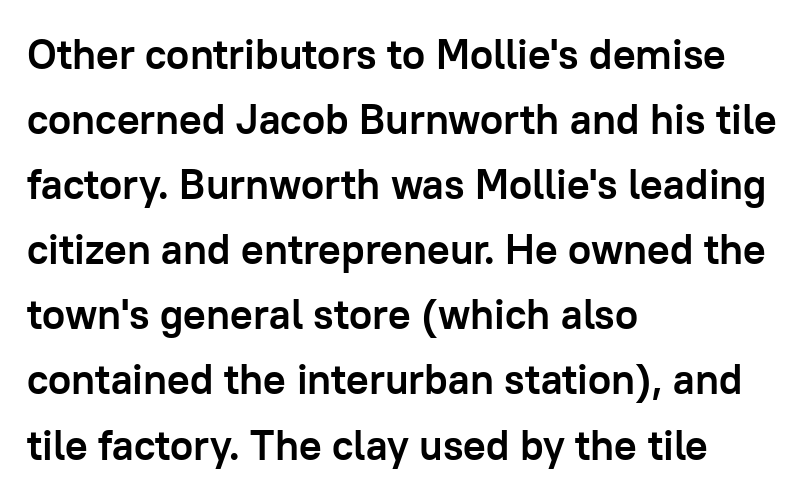
{"serif": "no", "italic": "no", "bold": "yes", "weight": "semibold", "width": "normal", "stroke_contrast": "low", "x_height": "medium", "monospaced": "no", "underline": "no", "align": "left", "line_spacing": "normal", "line_spacing_ratio": 1.55, "letter_spacing": "normal", "letter_spacing_em": 0.0, "glyph_px": 42}
